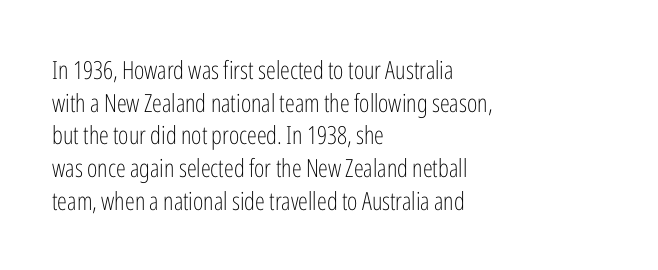
The image shows 25 px text type, upright; set left-aligned, normal line spacing (1.31x), normal letter spacing, not underlined.
